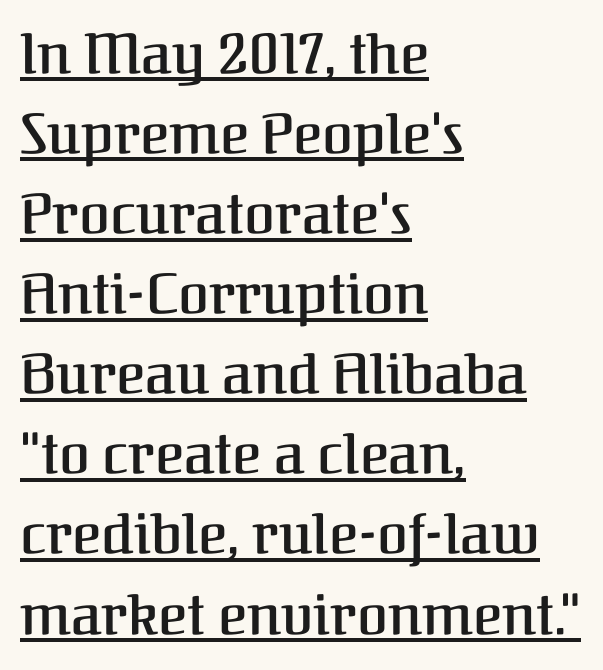
The image shows 56 px semibold serif type, upright; set left-aligned, normal line spacing (1.43x), normal letter spacing, underlined; medium stroke contrast and a medium x-height.
